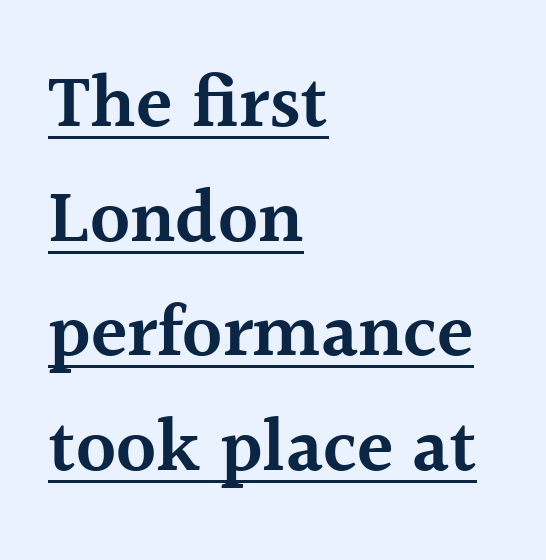
Q: Is the text bold? A: Semi-bold.
Q: Is the text italic (slanted)? A: No, it is upright.
Q: Is the typeface a serif or a sans-serif typeface? A: Serif.
Q: Is the text underlined? A: Yes.
Q: How is the paragraph aligned? A: Left-aligned.
Q: Is the spacing between letters normal or unusually wide? A: Normal.
Q: Is the spacing between lines tight, normal or loose? A: Normal.
Q: Width (condensed, normal, or wide)? A: Normal.
Q: x-height? A: Medium.
Q: Monospaced? A: No.
